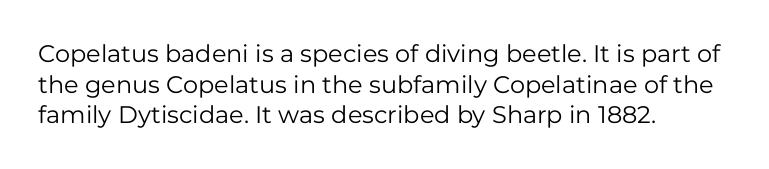
{"italic": "no", "bold": "no", "underline": "no", "align": "left", "line_spacing": "normal", "line_spacing_ratio": 1.28, "letter_spacing": "normal", "letter_spacing_em": 0.0, "glyph_px": 24}
